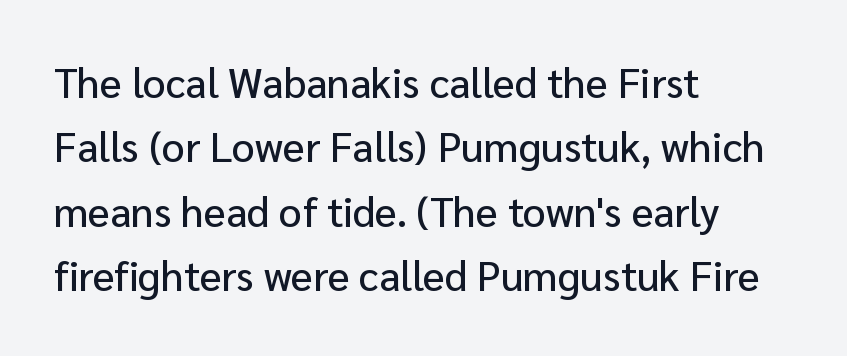
The ragged edge is on the right, which tells us the setting is flush left. Posture: upright roman. Note the varied advance widths — an 'i' is clearly narrower than an 'm'. Nothing sits at the stroke ends, so this counts as sans-serif. Nobody touched the tracking dial on this one.
